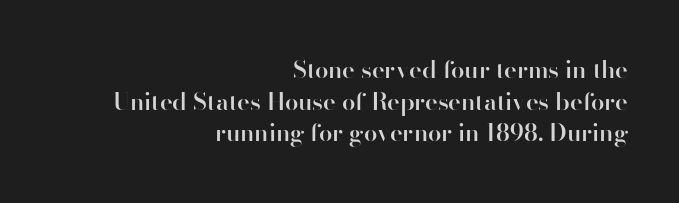
The image shows 24 px text type, upright; set right-aligned, normal line spacing (1.32x), normal letter spacing, not underlined.
